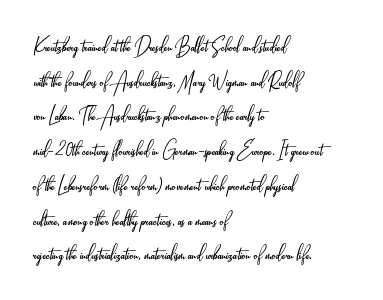
{"bold": "no", "underline": "no", "align": "left", "line_spacing": "normal", "line_spacing_ratio": 1.39, "letter_spacing": "normal", "letter_spacing_em": 0.0, "glyph_px": 25}
